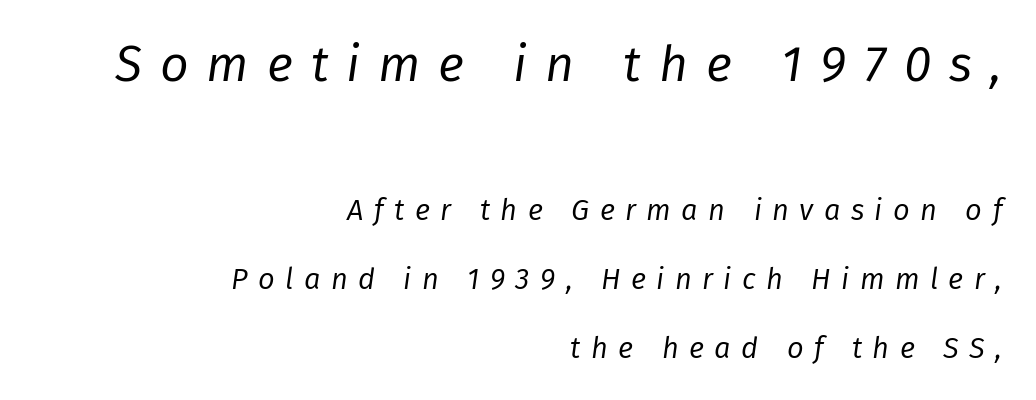
Q: Is the text bold? A: No.
Q: Is the text italic (slanted)? A: Yes, it leans right by about 8 degrees.
Q: Is the text underlined? A: No.
Q: How is the paragraph aligned? A: Right-aligned.
Q: Is the spacing between letters normal or unusually wide? A: Unusually wide.
Q: Is the spacing between lines tight, normal or loose? A: Loose.
Q: Which block of text is set in a larger size, the first (top) or the second (bottom)? A: The first (top) one.
Q: Width (condensed, normal, or wide)? A: Normal.
Q: Stroke contrast? A: Low.
Q: x-height? A: Medium.
Q: Monospaced? A: No.
